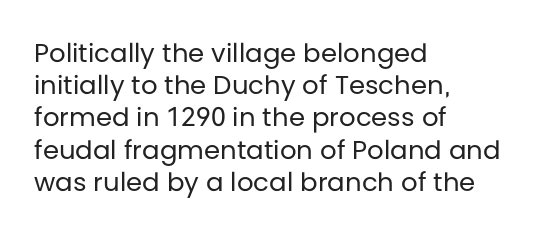
No letter is thick-stroked: the sample isn't bold. The lettering stays uniformly vertical, giving the passage a roman look. This sample uses plain, unmodified letter spacing. These lines stack with their left ends in a neat column. The gap between lines stays unmarked.
